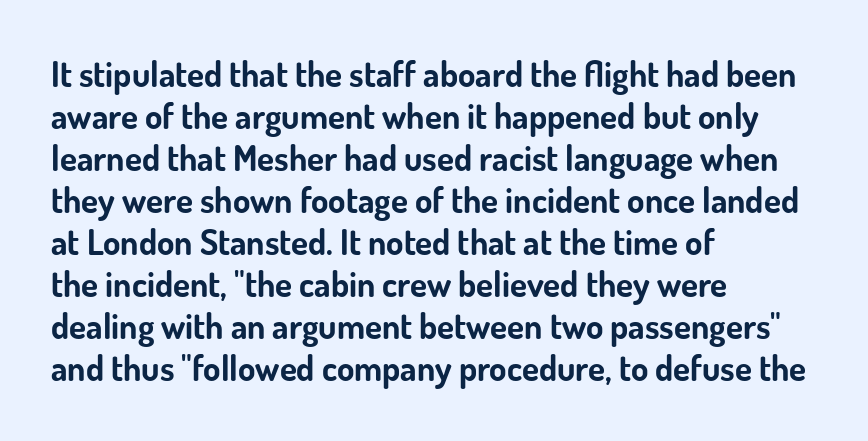
{"serif": "no", "italic": "no", "bold": "yes", "weight": "bold", "width": "normal", "stroke_contrast": "low", "x_height": "small", "monospaced": "no", "underline": "no", "align": "left", "line_spacing_ratio": 1.2, "letter_spacing": "normal", "letter_spacing_em": 0.0, "glyph_px": 35}
